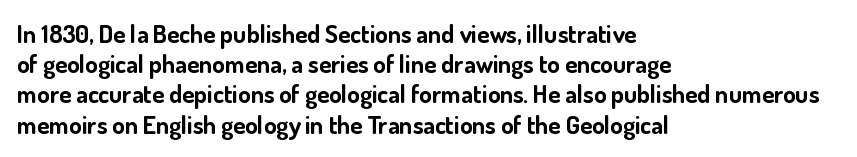
The passage shown is emphatically bold. The space directly below the letters is spotless. Tracking here is standard; glyphs follow each other at the usual distance. Where is the straight margin? On the left.
